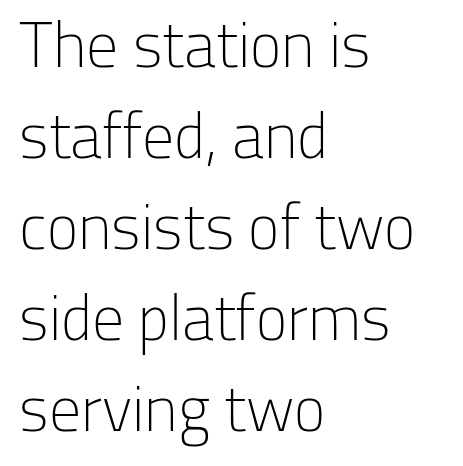
The image shows 64 px light sans-serif type, upright; set left-aligned, normal line spacing (1.42x), normal letter spacing, not underlined; low stroke contrast and a medium x-height.
